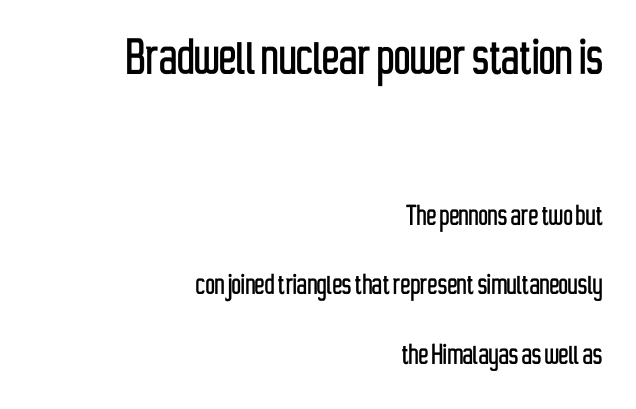
The image shows 58 px condensed sans-serif type, upright; set right-aligned, loose line spacing (2.1x), normal letter spacing, not underlined; the first (top) block is 1.76x larger; low stroke contrast and a medium x-height.
